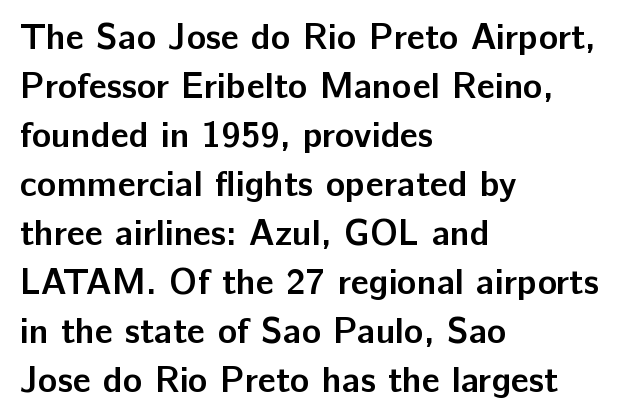
{"serif": "no", "italic": "no", "bold": "yes", "weight": "semibold", "width": "normal", "stroke_contrast": "low", "x_height": "medium", "monospaced": "no", "underline": "no", "align": "left", "line_spacing": "normal", "line_spacing_ratio": 1.36, "letter_spacing": "normal", "letter_spacing_em": 0.0, "glyph_px": 36}
